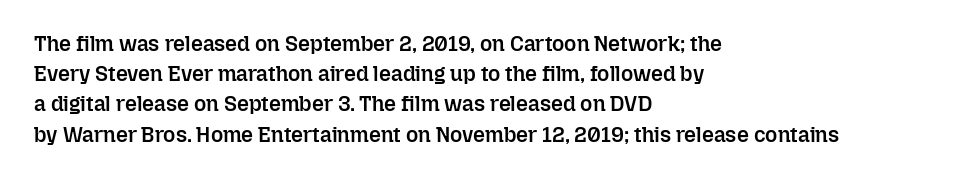
Vertical spacing — default. These lines stack with their left ends in a neat column. A typesetter would mark this as roman, not italic. Only glyphs here, with clear space below each row. What stands out about the letter spacing? Nothing — it is the standard amount.
